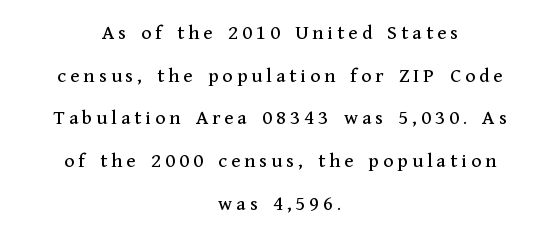
Style check: upright. This sample trades compactness for vertical openness between lines. The lines in this sample share a center point and differ in where they start and stop. The string is rendered with underlining switched off.
